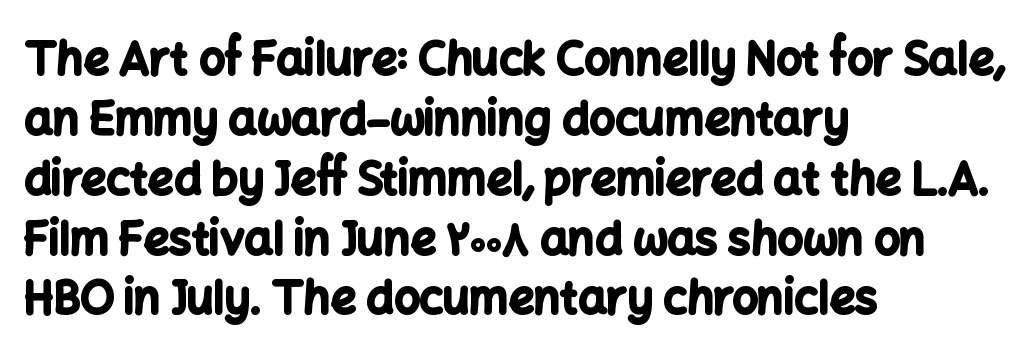
{"serif": "no", "italic": "no", "bold": "yes", "weight": "bold", "width": "normal", "stroke_contrast": "low", "x_height": "medium", "monospaced": "no", "underline": "no", "align": "left", "line_spacing": "normal", "line_spacing_ratio": 1.33, "letter_spacing": "normal", "letter_spacing_em": 0.0, "glyph_px": 45}
